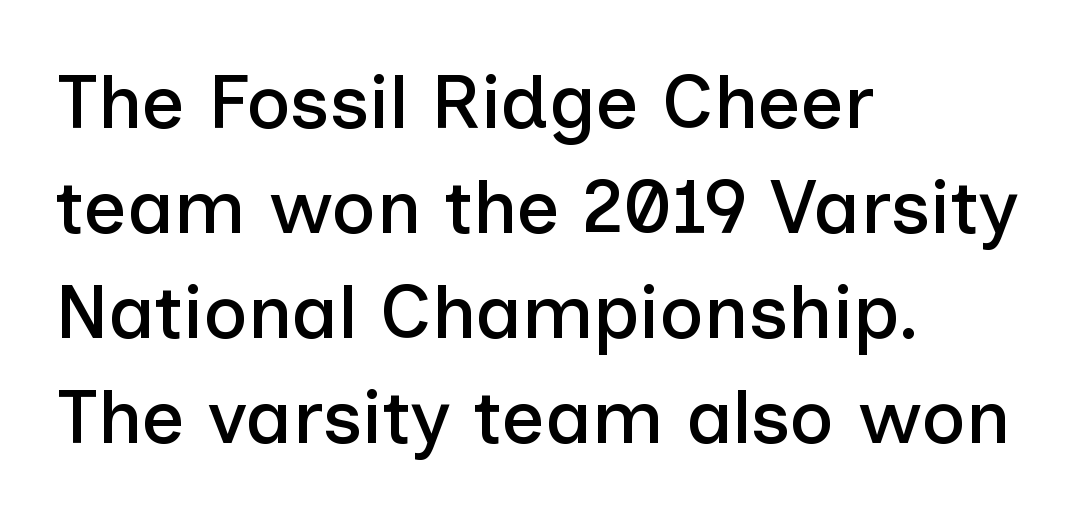
Q: Is the text italic (slanted)? A: No, it is upright.
Q: Is the typeface a serif or a sans-serif typeface? A: Sans-serif.
Q: Is the text underlined? A: No.
Q: How is the paragraph aligned? A: Left-aligned.
Q: Is the spacing between letters normal or unusually wide? A: Normal.
Q: Is the spacing between lines tight, normal or loose? A: Normal.
Q: Width (condensed, normal, or wide)? A: Normal.
Q: Stroke contrast? A: Low.
Q: x-height? A: Medium.
Q: Monospaced? A: No.
